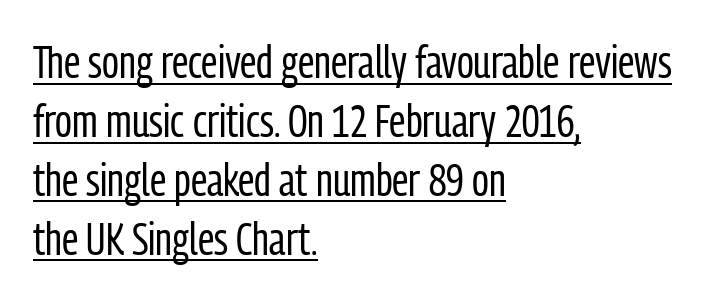
Q: Is the text bold? A: No.
Q: Is the text italic (slanted)? A: No, it is upright.
Q: Is the typeface a serif or a sans-serif typeface? A: Sans-serif.
Q: Is the text underlined? A: Yes.
Q: How is the paragraph aligned? A: Left-aligned.
Q: Is the spacing between letters normal or unusually wide? A: Normal.
Q: Is the spacing between lines tight, normal or loose? A: Normal.
Q: Width (condensed, normal, or wide)? A: Condensed.
Q: Stroke contrast? A: Low.
Q: x-height? A: Medium.
Q: Monospaced? A: No.
